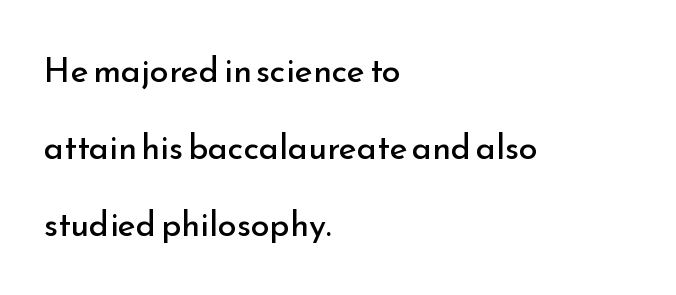
The image shows 34 px regular-weight sans-serif type, upright; set left-aligned, loose line spacing (2.27x), normal letter spacing, not underlined; low stroke contrast and a small x-height.
